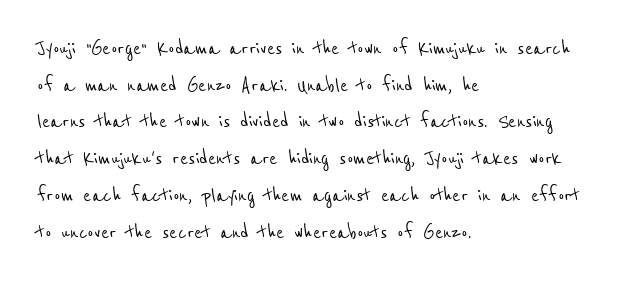
{"underline": "no", "align": "left", "line_spacing": "normal", "line_spacing_ratio": 1.53, "letter_spacing": "normal", "letter_spacing_em": 0.0, "glyph_px": 24}
